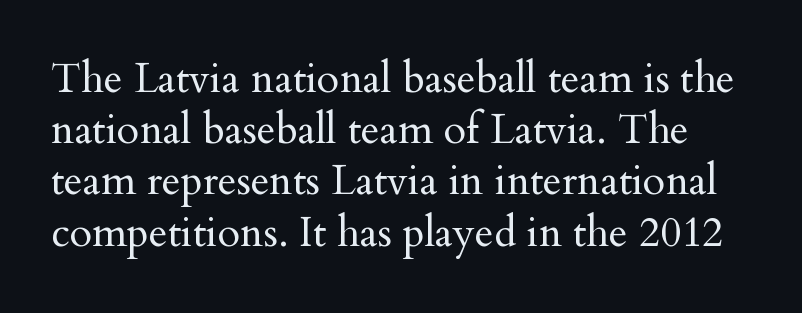
{"serif": "yes", "italic": "no", "bold": "no", "weight": "regular", "width": "normal", "stroke_contrast": "medium", "x_height": "small", "monospaced": "no", "underline": "no", "line_spacing": "normal", "line_spacing_ratio": 1.25, "letter_spacing": "normal", "letter_spacing_em": 0.0, "glyph_px": 41}
